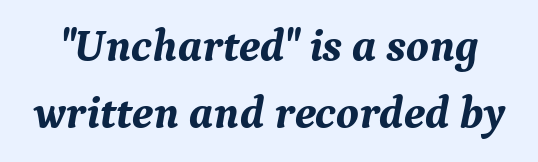
Q: Is the text bold? A: Yes.
Q: Is the text italic (slanted)? A: Yes, it leans right by about 9 degrees.
Q: Is the typeface a serif or a sans-serif typeface? A: Serif.
Q: Is the text underlined? A: No.
Q: Is the spacing between letters normal or unusually wide? A: Normal.
Q: Is the spacing between lines tight, normal or loose? A: Normal.
Q: Width (condensed, normal, or wide)? A: Normal.
Q: Stroke contrast? A: Medium.
Q: x-height? A: Medium.
Q: Monospaced? A: No.
